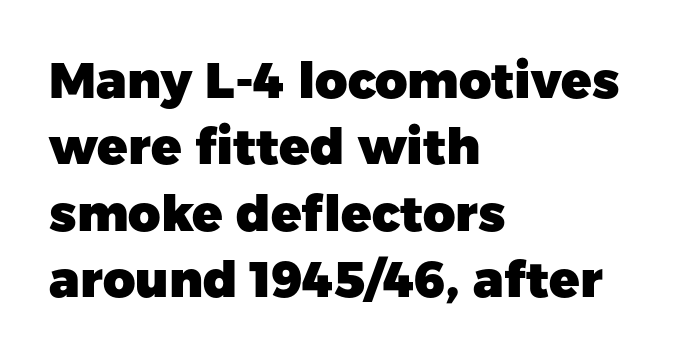
{"serif": "no", "italic": "no", "bold": "yes", "weight": "heavy", "width": "normal", "stroke_contrast": "low", "x_height": "medium", "monospaced": "no", "underline": "no", "align": "left", "line_spacing": "normal", "line_spacing_ratio": 1.33, "letter_spacing": "normal", "letter_spacing_em": 0.0, "glyph_px": 50}
